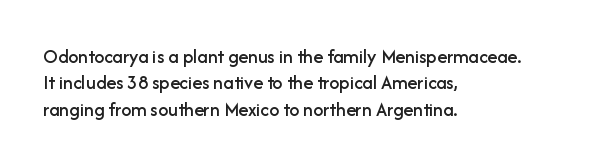
Q: Is the text italic (slanted)? A: No, it is upright.
Q: Is the text underlined? A: No.
Q: How is the paragraph aligned? A: Left-aligned.
Q: Is the spacing between letters normal or unusually wide? A: Normal.
Q: Is the spacing between lines tight, normal or loose? A: Normal.
